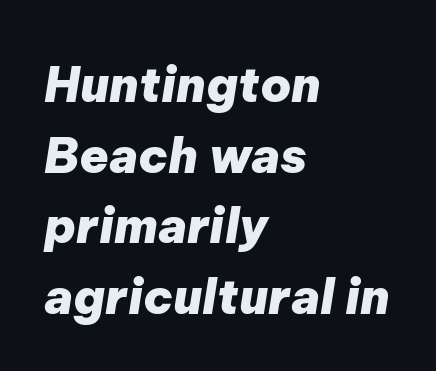
Q: Is the text bold? A: Yes.
Q: Is the text italic (slanted)? A: Yes, it leans right by about 9 degrees.
Q: Is the text underlined? A: No.
Q: How is the paragraph aligned? A: Left-aligned.
Q: Is the spacing between letters normal or unusually wide? A: Normal.
Q: Is the spacing between lines tight, normal or loose? A: Normal.
Q: Width (condensed, normal, or wide)? A: Normal.
Q: Stroke contrast? A: Low.
Q: x-height? A: Medium.
Q: Monospaced? A: No.
